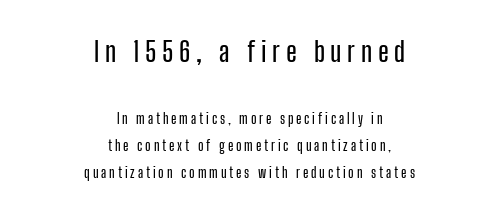
The type family on display is of the sans-serif kind. This is roman type, the default non-slanted kind. Successive baselines arrive slowly, with a big drop between each. The space directly below the letters is spotless. Here the first block reads like a headline and the second like body copy.
